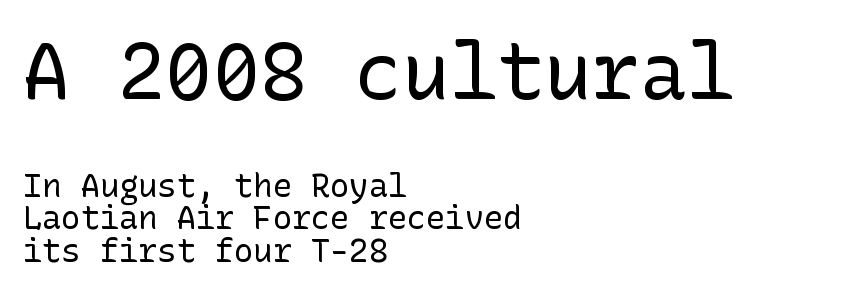
The type family on display is of the sans-serif kind. Compared with a typical body face, this is equally light or lighter still. There is no visible air inserted between adjacent glyphs. Large over small — that's the arrangement of the two blocks here.
